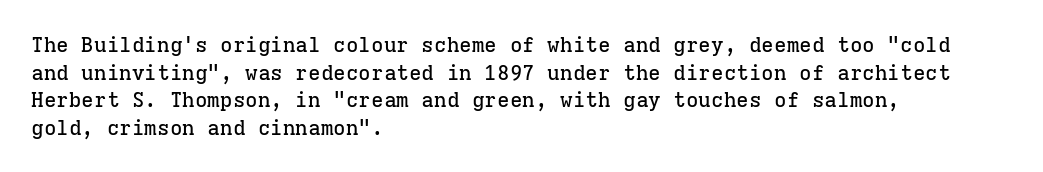
Q: Is the text italic (slanted)? A: No, it is upright.
Q: Is the text underlined? A: No.
Q: How is the paragraph aligned? A: Left-aligned.
Q: Is the spacing between letters normal or unusually wide? A: Normal.
Q: Is the spacing between lines tight, normal or loose? A: Normal.
